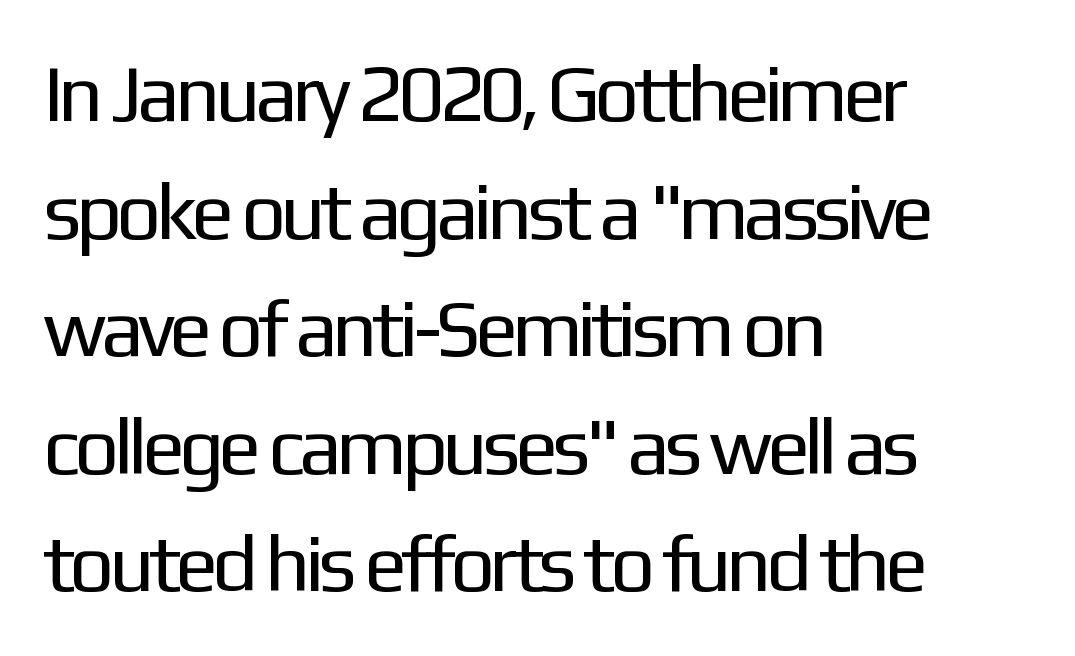
The image shows 80 px regular-weight sans-serif type, upright; set left-aligned, normal line spacing (1.47x), normal letter spacing, not underlined; low stroke contrast and a medium x-height.
